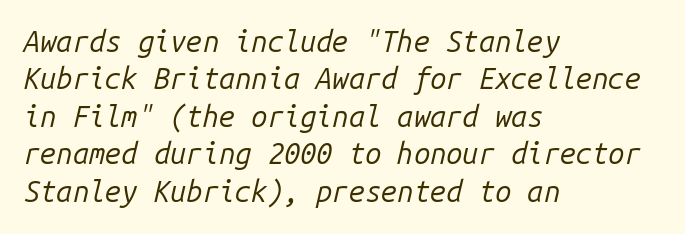
{"italic": "yes", "lean": "right", "slant_degrees": 14, "bold": "no", "weight": "regular", "width": "normal", "stroke_contrast": "low", "x_height": "medium", "monospaced": "yes", "underline": "no", "align": "left", "line_spacing": "normal", "line_spacing_ratio": 1.29, "letter_spacing": "normal", "letter_spacing_em": 0.0, "glyph_px": 29}
